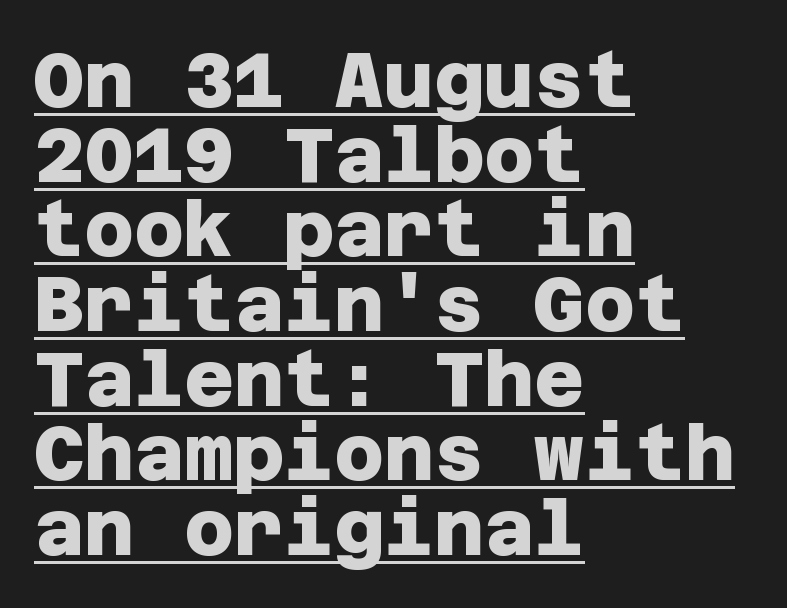
The image shows 77 px heavy sans-serif type; set left-aligned, tight line spacing (0.97x), normal letter spacing, underlined; low stroke contrast and a large x-height.
